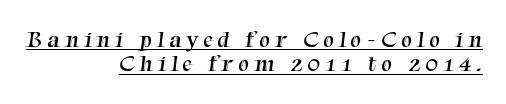
{"bold": "no", "underline": "yes", "align": "right", "line_spacing": "tight", "line_spacing_ratio": 1.02, "letter_spacing": "wide", "letter_spacing_em": 0.21, "glyph_px": 24}
